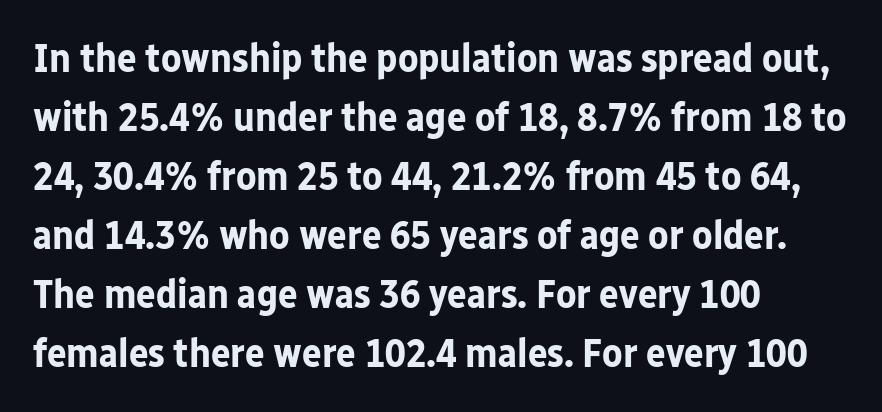
Q: Is the text bold? A: Yes.
Q: Is the text italic (slanted)? A: No, it is upright.
Q: Is the typeface a serif or a sans-serif typeface? A: Sans-serif.
Q: Is the text underlined? A: No.
Q: How is the paragraph aligned? A: Left-aligned.
Q: Is the spacing between letters normal or unusually wide? A: Normal.
Q: Is the spacing between lines tight, normal or loose? A: Normal.
Q: Width (condensed, normal, or wide)? A: Normal.
Q: Stroke contrast? A: Low.
Q: x-height? A: Medium.
Q: Monospaced? A: No.
